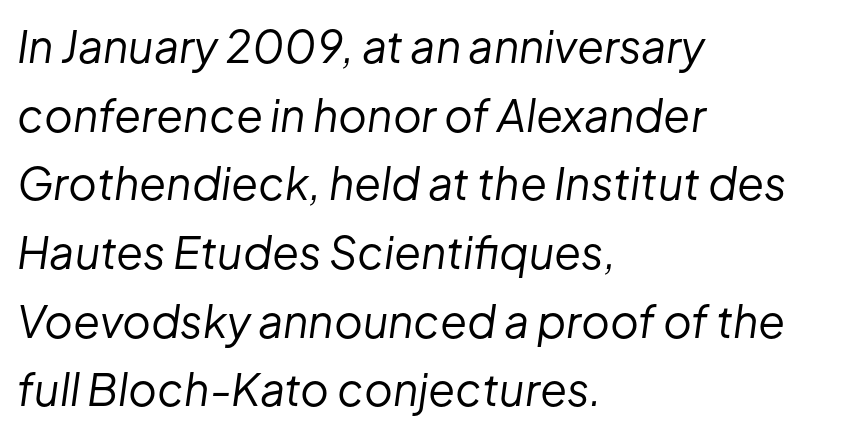
Q: Is the text bold? A: No.
Q: Is the text italic (slanted)? A: Yes, it leans right by about 8 degrees.
Q: Is the text underlined? A: No.
Q: How is the paragraph aligned? A: Left-aligned.
Q: Is the spacing between letters normal or unusually wide? A: Normal.
Q: Is the spacing between lines tight, normal or loose? A: Normal.
Q: Width (condensed, normal, or wide)? A: Normal.
Q: Stroke contrast? A: Low.
Q: x-height? A: Medium.
Q: Monospaced? A: No.
